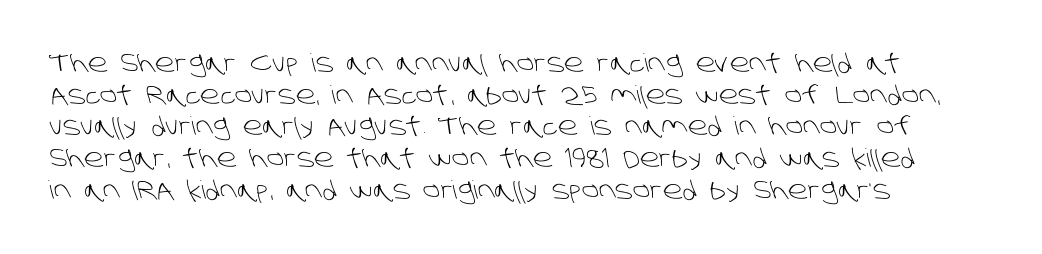
The image shows 25 px text type; set left-aligned, normal line spacing (1.27x), normal letter spacing, not underlined.
